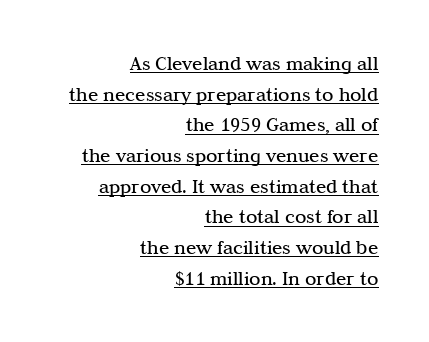
The image shows 21 px text type, upright; set right-aligned, normal line spacing (1.46x), normal letter spacing, underlined.
